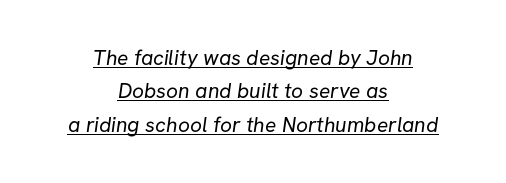
Characters follow at the spacing the type designer built in. In terms of leading, this rendering sits right in the middle. The passage shown is not bold in any degree. Underlined type.
